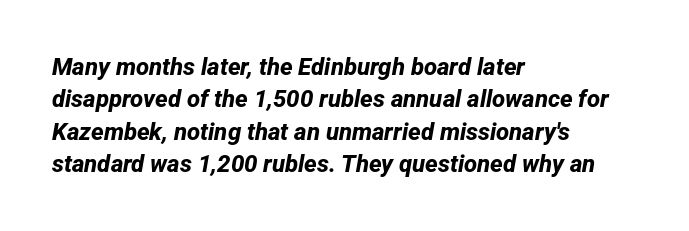
Q: Is the text bold? A: Yes.
Q: Is the text underlined? A: No.
Q: How is the paragraph aligned? A: Left-aligned.
Q: Is the spacing between letters normal or unusually wide? A: Normal.
Q: Is the spacing between lines tight, normal or loose? A: Normal.
